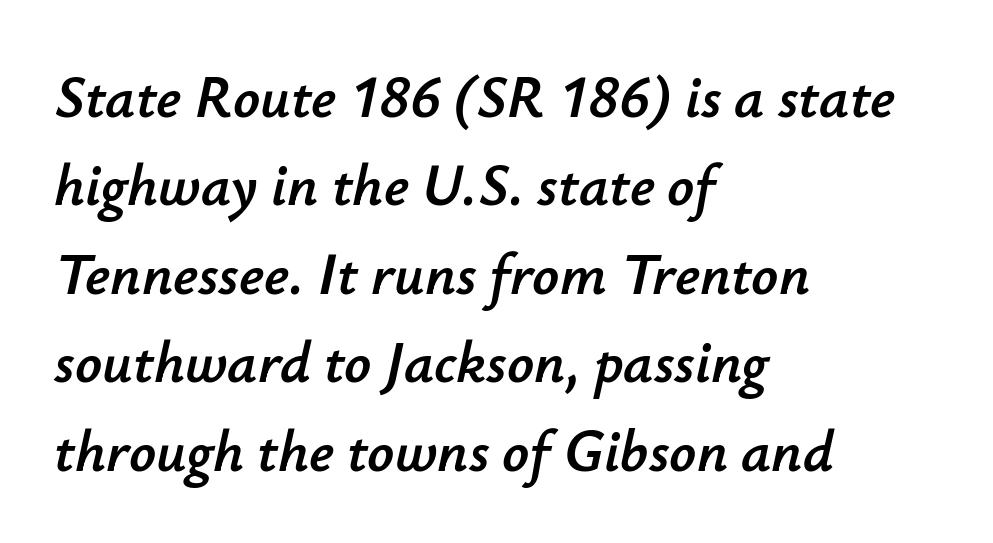
The image shows 59 px text type, italic (leaning right); set left-aligned, normal line spacing (1.5x), normal letter spacing, not underlined; low stroke contrast and a small x-height.
